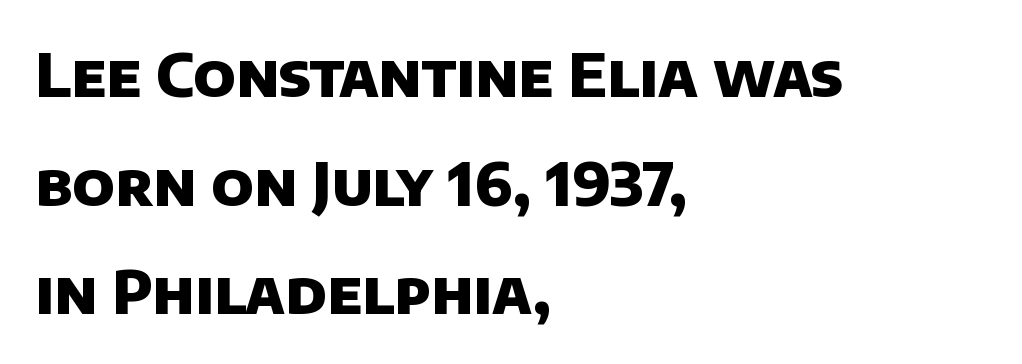
The image shows 60 px heavy sans-serif type; set left-aligned, line spacing 1.81x, normal letter spacing, not underlined; low stroke contrast and a large x-height.
